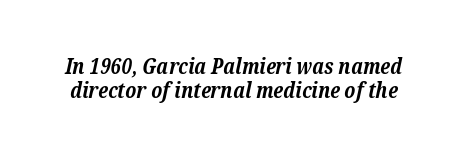
Q: Is the text bold? A: Yes.
Q: Is the text italic (slanted)? A: Yes, it leans right by about 12 degrees.
Q: Is the text underlined? A: No.
Q: Is the spacing between letters normal or unusually wide? A: Normal.
Q: Is the spacing between lines tight, normal or loose? A: Tight.
